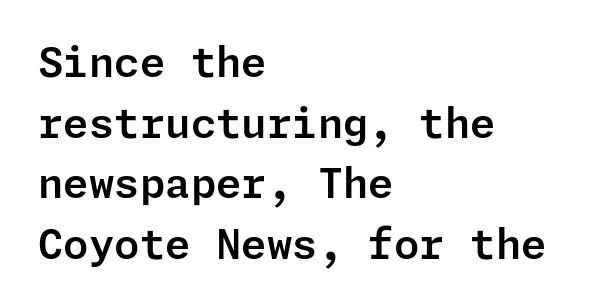
Summary of vertical rhythm: regular, with standard interline spacing. Each line starts at the same left margin while the right side varies. The space directly below the letters is spotless. The letters carry no serifs — their stems end cleanly without finishing strokes. In terms of letterspacing, this is plain default setting. The lettering stays uniformly vertical, giving the passage a roman look.
